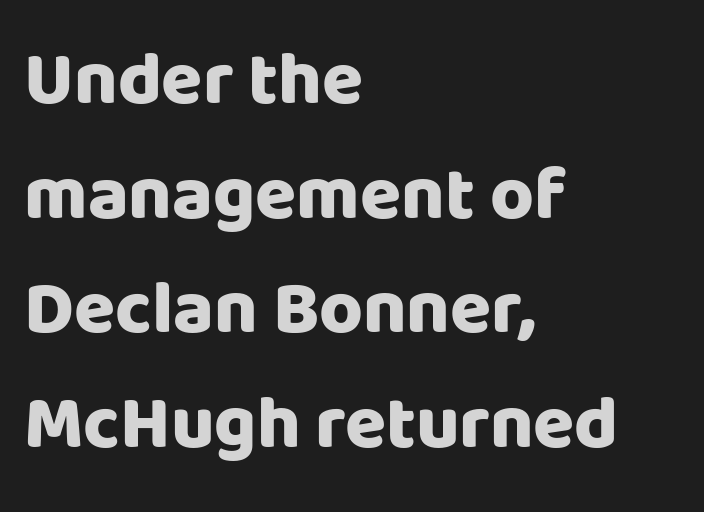
Default kerning and tracking; the words read as compact shapes. Has an underline been added? It has not. The strokes are fattened all the way to bold. Each letter's strokes conclude bluntly, with no projecting serifs. Looks like regular typesetting: each glyph gets only the width it needs.
